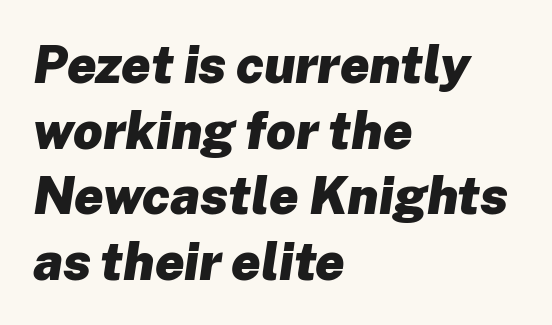
{"italic": "yes", "lean": "right", "slant_degrees": 8, "bold": "yes", "weight": "heavy", "width": "normal", "stroke_contrast": "low", "x_height": "medium", "monospaced": "no", "underline": "no", "align": "left", "line_spacing": "normal", "line_spacing_ratio": 1.26, "letter_spacing": "normal", "letter_spacing_em": 0.0, "glyph_px": 52}
